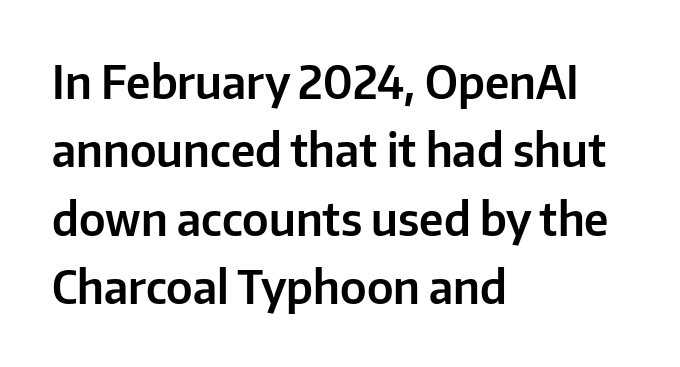
If you measured baseline to baseline, you'd find a middling distance. You could not count columns in this text — the font is proportionally spaced. This sample uses plain, unmodified letter spacing. A roman cut, with each character standing at attention. A classic flush-left, rag-right setting is used for this passage. Words float on clear page, feet unadorned.
